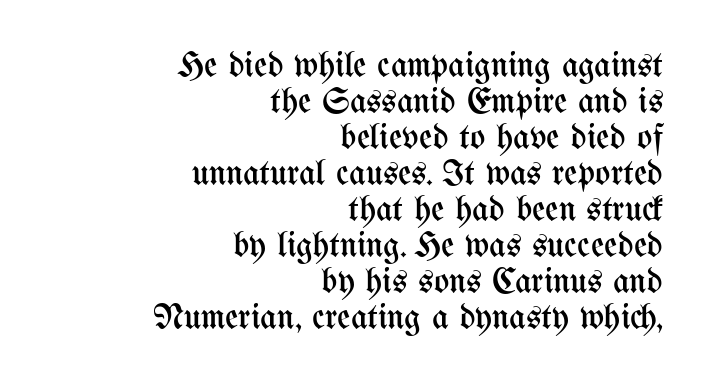
The face used here is proportionally spaced, like ordinary book or web type. Nobody touched the tracking dial on this one. Leading: reduced. The lines in this sample share a right terminus and differ only in where they begin. The font is comparable to plain body text, perhaps lighter.
